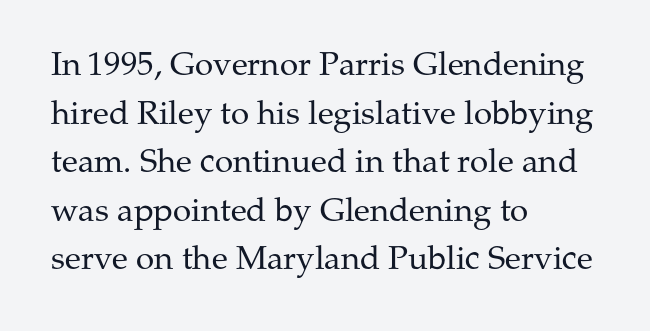
Does extra space separate the letters? No, they use regular spacing. Type without underlining. The typography opts for an upright posture over an oblique one. This sample has the flowing, uneven cadence of proportional lettering. The font sits on the lighter half of the weight spectrum, regular included.
